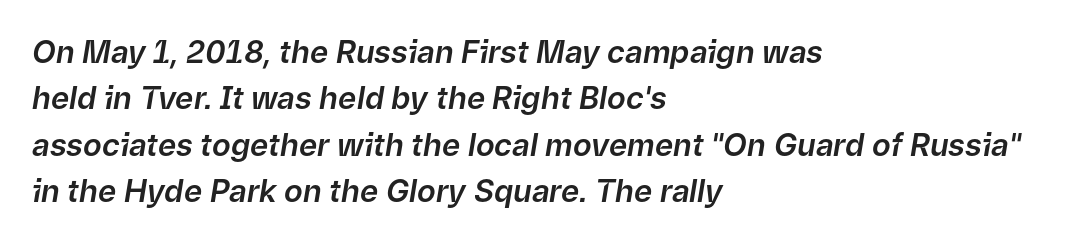
The image shows 31 px text type, italic (leaning right); set left-aligned, normal line spacing (1.5x), normal letter spacing, not underlined; low stroke contrast and a medium x-height.
